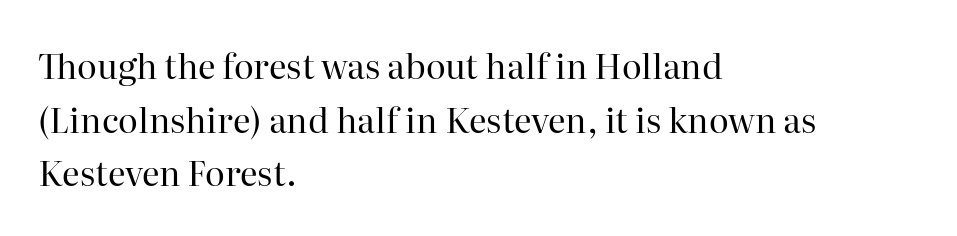
Q: Is the text bold? A: No.
Q: Is the text italic (slanted)? A: No, it is upright.
Q: Is the typeface a serif or a sans-serif typeface? A: Serif.
Q: Is the text underlined? A: No.
Q: How is the paragraph aligned? A: Left-aligned.
Q: Is the spacing between letters normal or unusually wide? A: Normal.
Q: Is the spacing between lines tight, normal or loose? A: Normal.
Q: Width (condensed, normal, or wide)? A: Normal.
Q: Stroke contrast? A: High.
Q: x-height? A: Medium.
Q: Monospaced? A: No.
